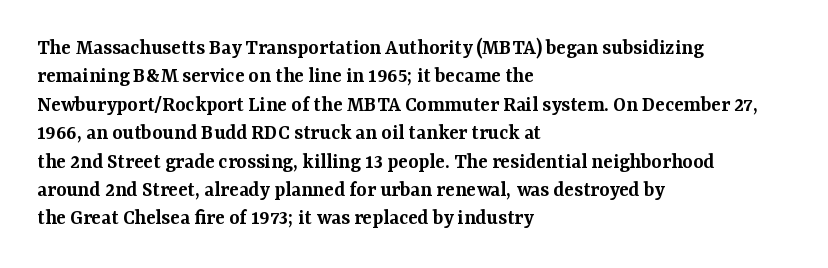
Q: Is the text bold? A: Semi-bold.
Q: Is the text italic (slanted)? A: No, it is upright.
Q: Is the text underlined? A: No.
Q: How is the paragraph aligned? A: Left-aligned.
Q: Is the spacing between letters normal or unusually wide? A: Normal.
Q: Is the spacing between lines tight, normal or loose? A: Normal.
